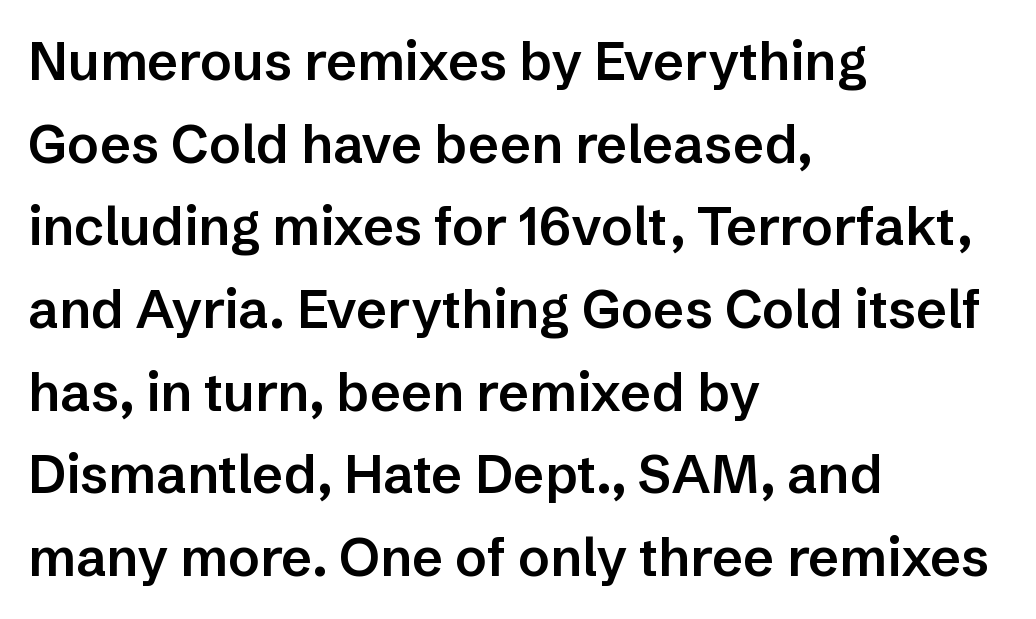
Q: Is the text bold? A: Semi-bold.
Q: Is the text italic (slanted)? A: No, it is upright.
Q: Is the typeface a serif or a sans-serif typeface? A: Sans-serif.
Q: Is the text underlined? A: No.
Q: How is the paragraph aligned? A: Left-aligned.
Q: Is the spacing between letters normal or unusually wide? A: Normal.
Q: Is the spacing between lines tight, normal or loose? A: Normal.
Q: Width (condensed, normal, or wide)? A: Normal.
Q: Stroke contrast? A: Low.
Q: x-height? A: Medium.
Q: Monospaced? A: No.
